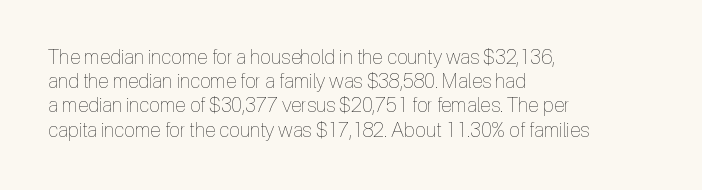
The image shows 20 px text type, upright; set left-aligned, line spacing 1.21x, normal letter spacing, not underlined.
